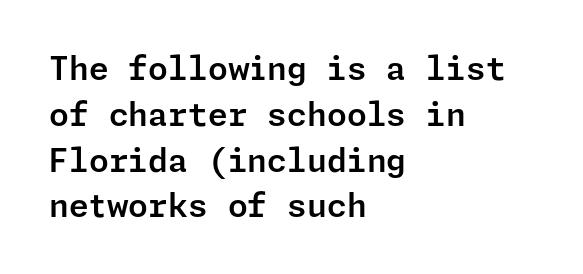
There is no visible air inserted between adjacent glyphs. Vertical spacing — default. Font category for this specimen: sans-serif. Lines of text with bare space underneath. If you drew a line through each stem, it would be perfectly vertical. These lines are set flush left with a ragged right edge.
